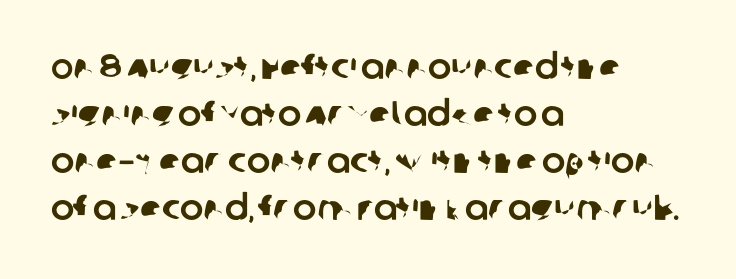
The lines sit at an ordinary, default distance from one another. No feet cap the strokes, marking this as sans-serif type. The setting favours the left margin, as ordinary paragraphs usually do. Letters rest on an invisible, unmarked baseline. Tracking here is standard; glyphs follow each other at the usual distance.
